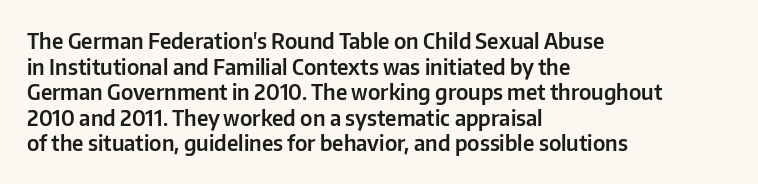
Line beginnings align vertically; line endings do not. Posture: vertical. A typesetter would call this zero additional tracking. The baseline area is clear.
